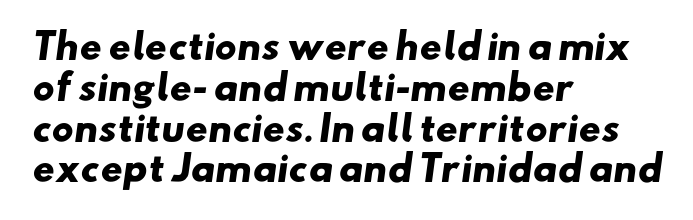
The image shows 34 px heavy, wide sans-serif type; set left-aligned, line spacing 1.2x, normal letter spacing, not underlined; low stroke contrast and a small x-height.
